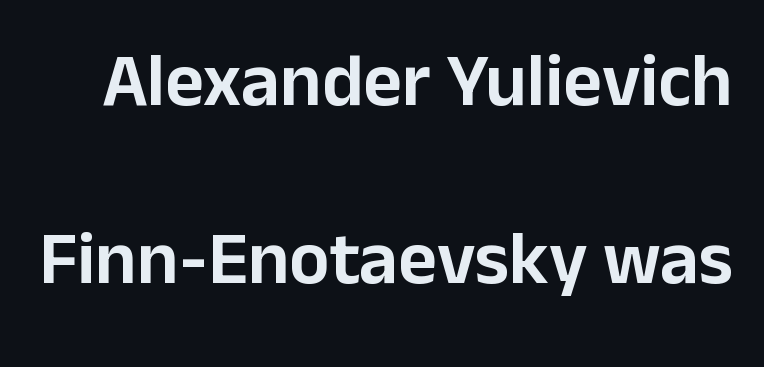
Q: Is the text italic (slanted)? A: No, it is upright.
Q: Is the typeface a serif or a sans-serif typeface? A: Sans-serif.
Q: Is the text underlined? A: No.
Q: Is the spacing between letters normal or unusually wide? A: Normal.
Q: Is the spacing between lines tight, normal or loose? A: Loose.
Q: Width (condensed, normal, or wide)? A: Normal.
Q: Stroke contrast? A: Low.
Q: x-height? A: Medium.
Q: Monospaced? A: No.
